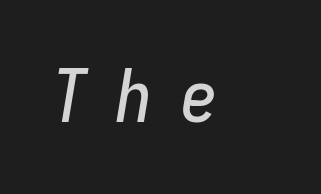
Yep, that's italic — everything's leaning. The foot of each line stays bare and open. Note the uniform advance width — an 'i' takes as much space as an 'm'. Between one letter and the next there's a generous, obvious gap.
